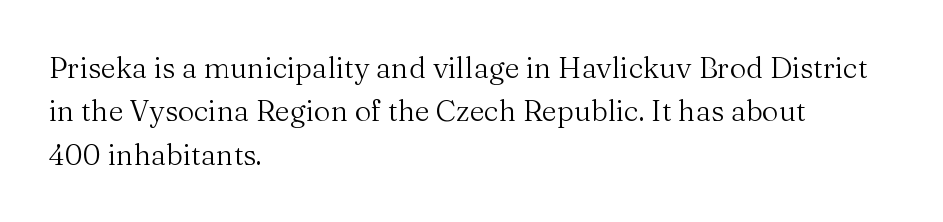
Q: Is the text bold? A: No.
Q: Is the text italic (slanted)? A: No, it is upright.
Q: Is the typeface a serif or a sans-serif typeface? A: Serif.
Q: Is the text underlined? A: No.
Q: How is the paragraph aligned? A: Left-aligned.
Q: Is the spacing between letters normal or unusually wide? A: Normal.
Q: Is the spacing between lines tight, normal or loose? A: Normal.
Q: Width (condensed, normal, or wide)? A: Normal.
Q: Stroke contrast? A: Medium.
Q: x-height? A: Medium.
Q: Monospaced? A: No.
